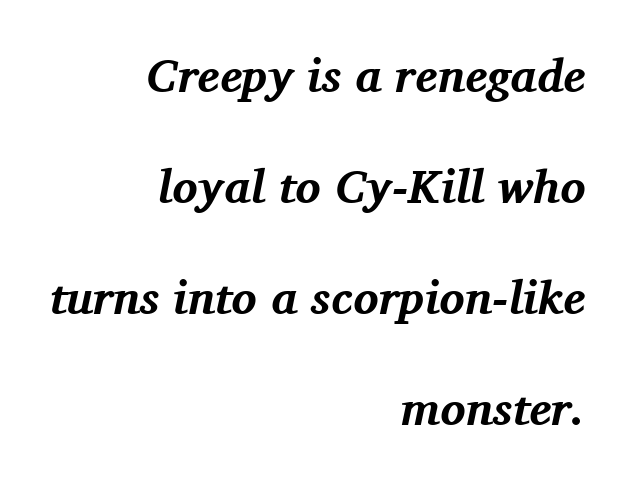
The font is running at its bold setting. Font category for this specimen: serif. Is the letter spacing exaggerated? No — it looks like the ordinary default. Line endings align vertically; line beginnings do not.
